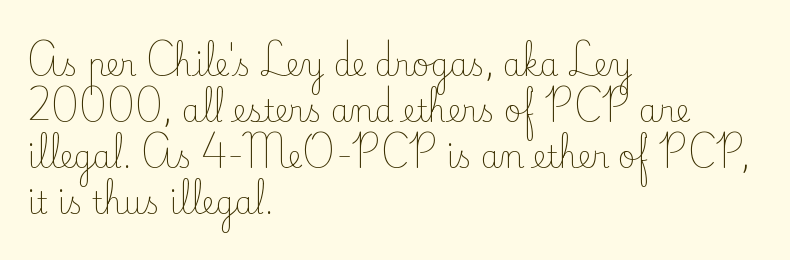
{"serif": "yes", "italic": "no", "bold": "no", "weight": "light", "width": "normal", "stroke_contrast": "low", "x_height": "small", "monospaced": "no", "underline": "no", "align": "left", "line_spacing": "normal", "line_spacing_ratio": 1.53, "letter_spacing": "normal", "letter_spacing_em": 0.0, "glyph_px": 30}
